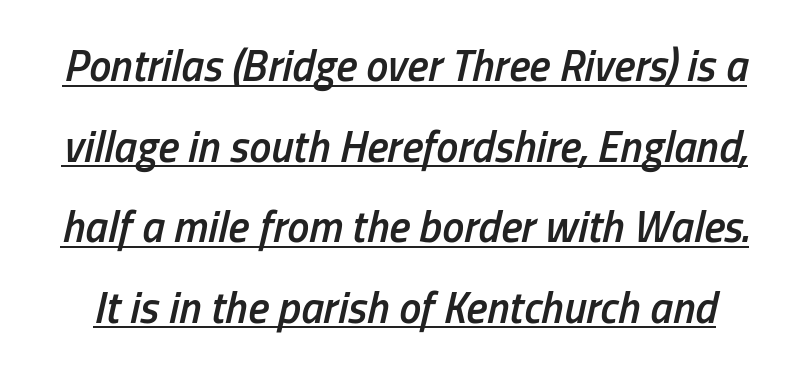
{"italic": "yes", "lean": "right", "slant_degrees": 13, "bold": "semi", "weight": "semibold", "width": "condensed", "stroke_contrast": "low", "x_height": "medium", "monospaced": "no", "underline": "yes", "line_spacing_ratio": 1.83, "letter_spacing": "normal", "letter_spacing_em": 0.0, "glyph_px": 44}
